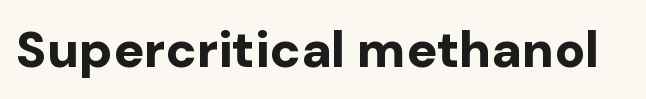
The image shows 51 px bold sans-serif type, upright; set normal letter spacing, not underlined; low stroke contrast and a medium x-height.
